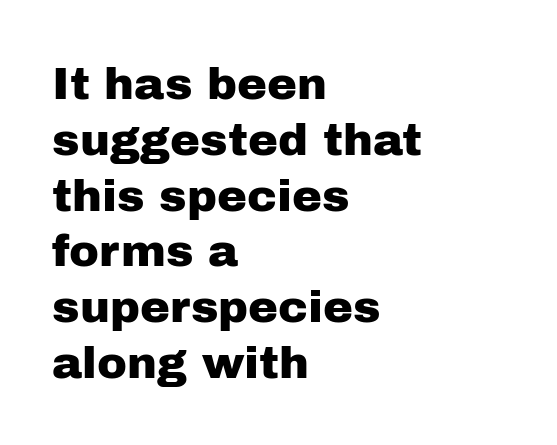
The text block is weighted toward the left margin, trailing off unevenly rightward. The typography opts for an upright posture over an oblique one. These lines are rendered in a variable-pitch font. The baseline area is clear. The face used here is a sans, in the tradition of grotesques and geometrics. Nothing unusual about the tracking: characters are spaced as the font intends.
